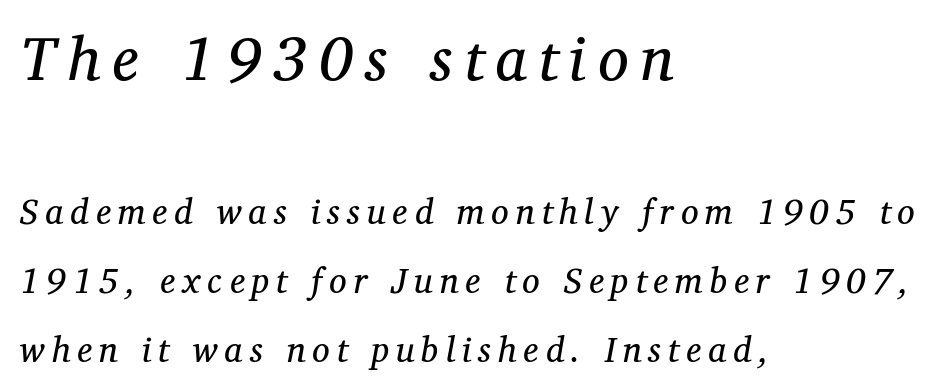
What stands out about the letter spacing? Its width — letters are far apart. Check the space under the baseline: it is left empty. In terms of leading, this rendering errs on the spacious side. No chunkiness to these letters — they're not bold. Unlike a clean sans, this face finishes its strokes with serifs.
